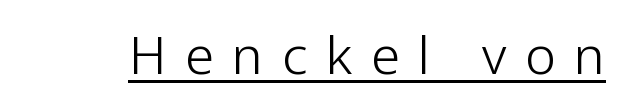
{"serif": "no", "italic": "no", "bold": "no", "weight": "light", "width": "normal", "stroke_contrast": "low", "x_height": "medium", "monospaced": "no", "underline": "yes", "letter_spacing": "wide", "letter_spacing_em": 0.36, "glyph_px": 52}
